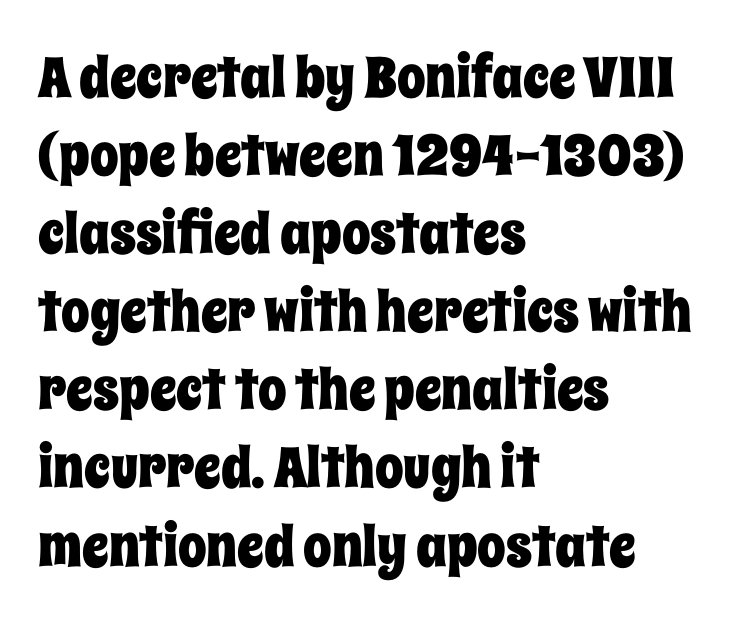
Q: Is the text italic (slanted)? A: No, it is upright.
Q: Is the text underlined? A: No.
Q: How is the paragraph aligned? A: Left-aligned.
Q: Is the spacing between letters normal or unusually wide? A: Normal.
Q: Is the spacing between lines tight, normal or loose? A: Normal.
Q: Width (condensed, normal, or wide)? A: Condensed.
Q: Stroke contrast? A: Low.
Q: x-height? A: Large.
Q: Monospaced? A: No.
